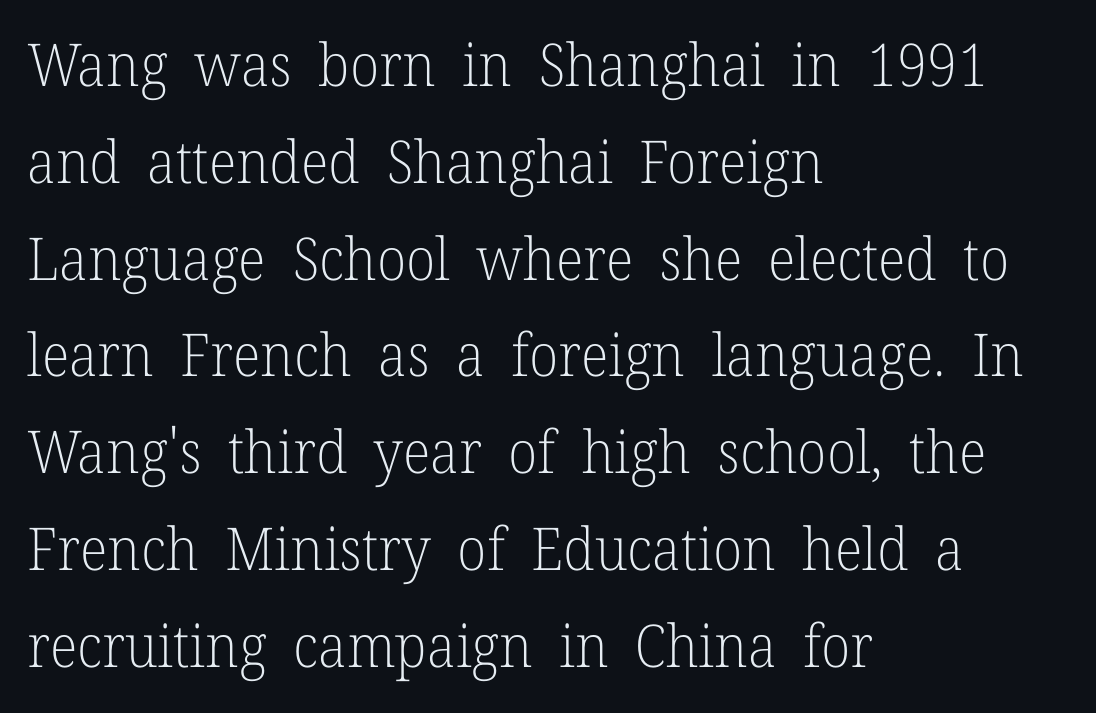
The image shows 59 px light serif type, upright; set left-aligned, normal line spacing (1.64x), normal letter spacing, not underlined; low stroke contrast and a medium x-height.
